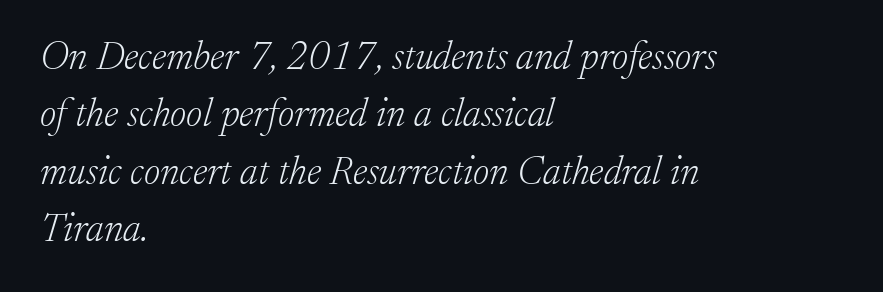
{"serif": "yes", "italic": "yes", "lean": "right", "slant_degrees": 17, "bold": "no", "weight": "light", "width": "normal", "stroke_contrast": "low", "x_height": "medium", "monospaced": "no", "underline": "no", "align": "left", "line_spacing": "normal", "line_spacing_ratio": 1.47, "letter_spacing": "normal", "letter_spacing_em": 0.0, "glyph_px": 39}
